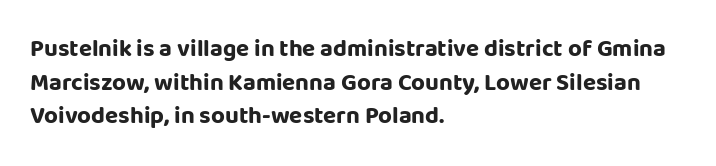
{"italic": "no", "bold": "yes", "underline": "no", "align": "left", "line_spacing": "normal", "line_spacing_ratio": 1.4, "letter_spacing": "normal", "letter_spacing_em": 0.0, "glyph_px": 24}
